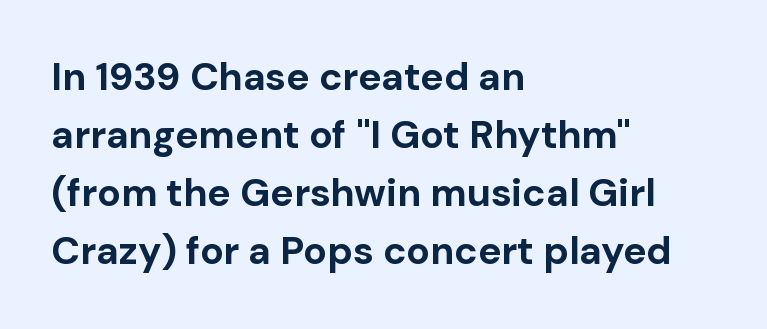
The image shows 39 px bold sans-serif type, upright; set left-aligned, normal line spacing (1.49x), normal letter spacing, not underlined; low stroke contrast and a medium x-height.
